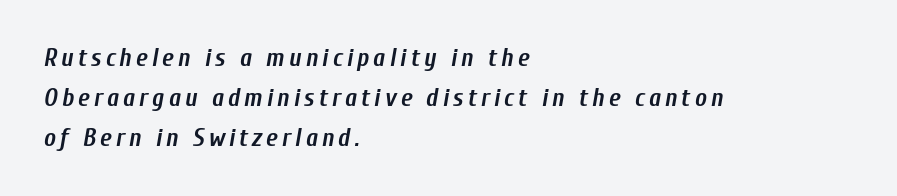
Q: Is the text bold? A: Yes.
Q: Is the text italic (slanted)? A: Yes, it leans right by about 10 degrees.
Q: Is the text underlined? A: No.
Q: How is the paragraph aligned? A: Left-aligned.
Q: Is the spacing between lines tight, normal or loose? A: Normal.
